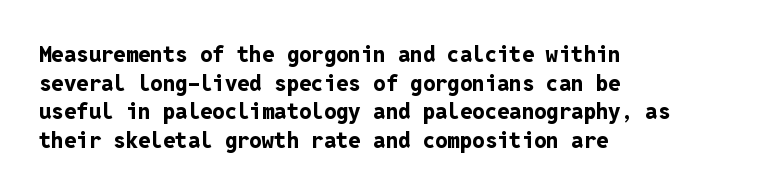
{"italic": "no", "bold": "yes", "underline": "no", "align": "left", "line_spacing": "normal", "line_spacing_ratio": 1.3, "letter_spacing": "normal", "letter_spacing_em": 0.0, "glyph_px": 22}
